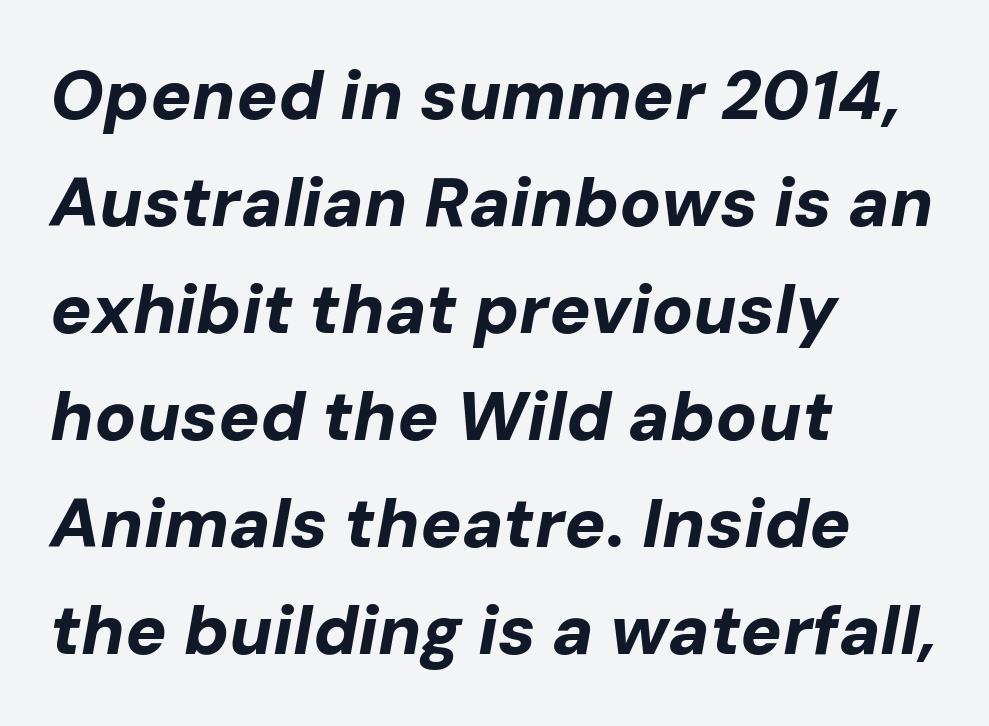
The image shows 69 px bold type, italic (leaning right); set left-aligned, normal line spacing (1.55x), normal letter spacing, not underlined; low stroke contrast and a medium x-height.
